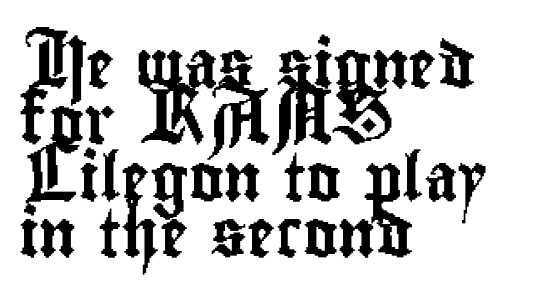
Is the block centered? No — it sits flush against the left margin. Does extra space separate the letters? No, they use regular spacing. The rendering uses natural spacing where letterforms have individual widths. To sum up the face: it is a sans, with no serifs. The specimen omits any rule beneath the text block's lines.
